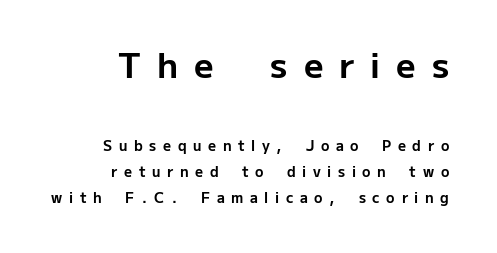
{"serif": "no", "italic": "no", "bold": "yes", "weight": "bold", "width": "normal", "stroke_contrast": "low", "x_height": "medium", "monospaced": "no", "underline": "no", "align": "right", "line_spacing_ratio": 1.85, "letter_spacing": "wide", "letter_spacing_em": 0.47, "larger_block": "first", "size_ratio": 2.43, "glyph_px": 34}
